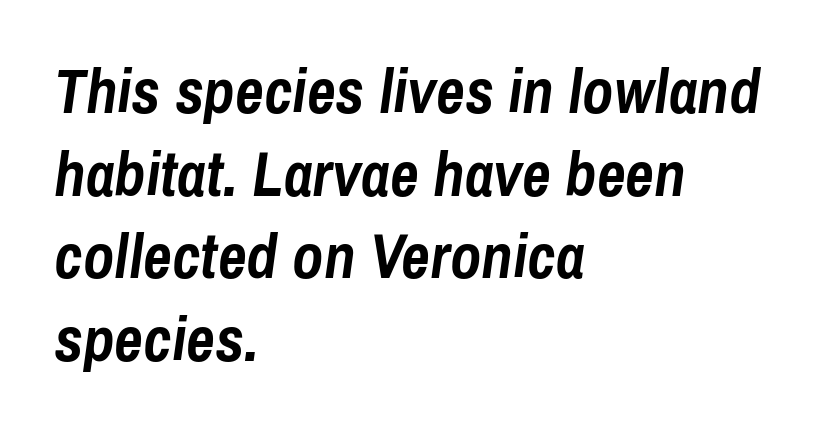
Q: Is the text bold? A: Yes.
Q: Is the text italic (slanted)? A: Yes, it leans right by about 8 degrees.
Q: Is the text underlined? A: No.
Q: How is the paragraph aligned? A: Left-aligned.
Q: Is the spacing between letters normal or unusually wide? A: Normal.
Q: Is the spacing between lines tight, normal or loose? A: Normal.
Q: Width (condensed, normal, or wide)? A: Condensed.
Q: Stroke contrast? A: Low.
Q: x-height? A: Medium.
Q: Monospaced? A: No.
